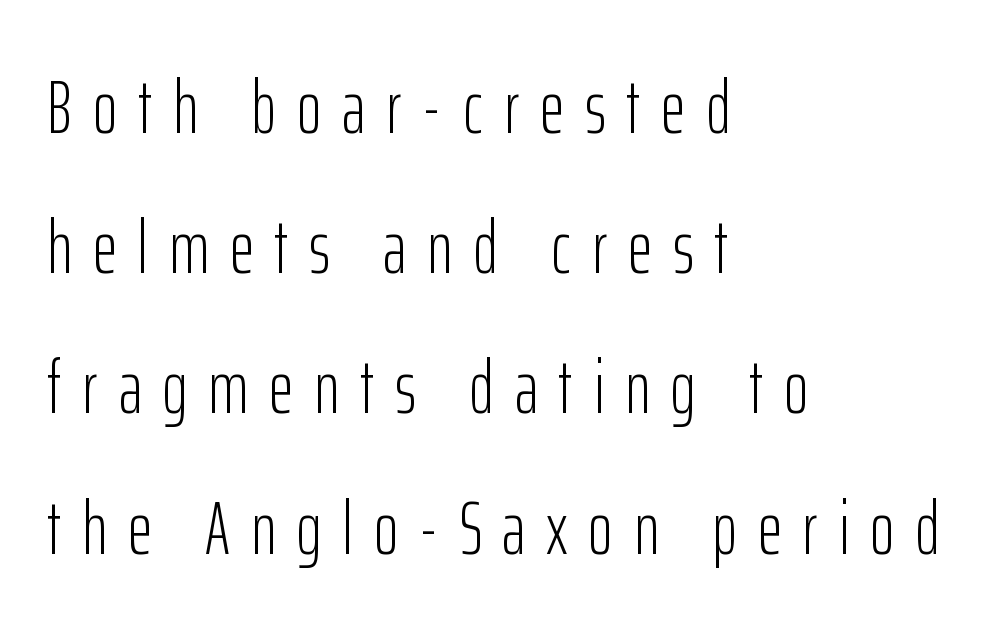
Q: Is the text bold? A: No.
Q: Is the text italic (slanted)? A: No, it is upright.
Q: Is the typeface a serif or a sans-serif typeface? A: Sans-serif.
Q: Is the text underlined? A: No.
Q: How is the paragraph aligned? A: Left-aligned.
Q: Is the spacing between letters normal or unusually wide? A: Unusually wide.
Q: Width (condensed, normal, or wide)? A: Condensed.
Q: Stroke contrast? A: Low.
Q: x-height? A: Medium.
Q: Monospaced? A: No.
